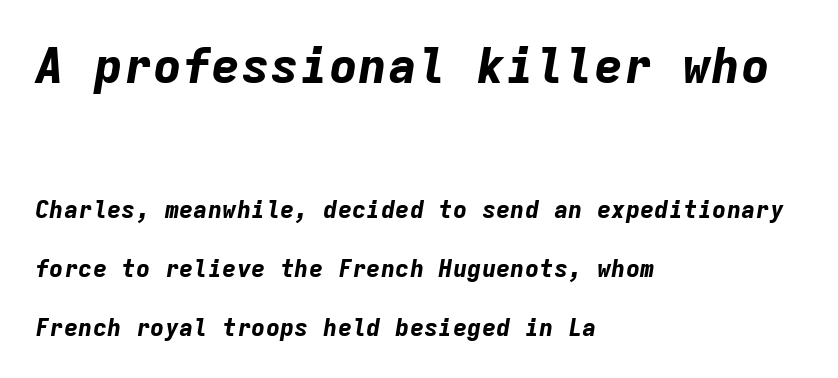
{"italic": "yes", "lean": "right", "slant_degrees": 9, "bold": "yes", "weight": "bold", "width": "normal", "stroke_contrast": "low", "x_height": "medium", "monospaced": "yes", "underline": "no", "align": "left", "line_spacing": "loose", "line_spacing_ratio": 2.45, "letter_spacing": "normal", "letter_spacing_em": 0.0, "larger_block": "first", "size_ratio": 2.04, "glyph_px": 49}
